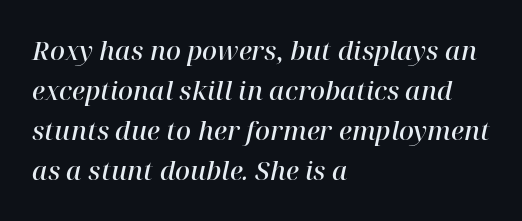
{"italic": "yes", "lean": "right", "slant_degrees": 12, "bold": "semi", "underline": "no", "align": "left", "line_spacing": "normal", "line_spacing_ratio": 1.54, "letter_spacing": "normal", "letter_spacing_em": 0.0, "glyph_px": 26}
